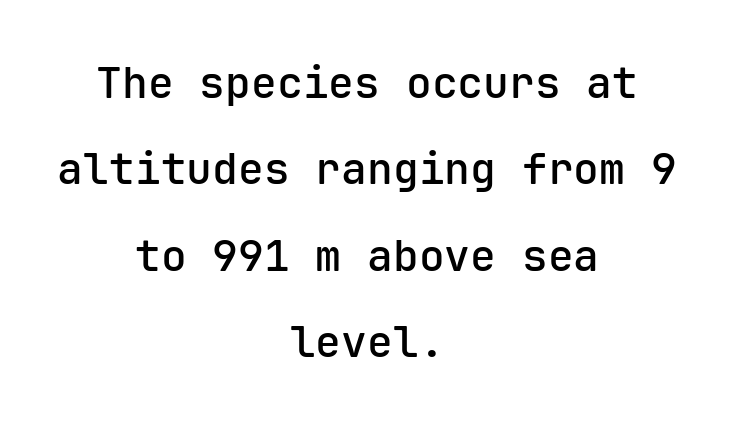
Q: Is the text bold? A: Semi-bold.
Q: Is the text italic (slanted)? A: No, it is upright.
Q: Is the typeface a serif or a sans-serif typeface? A: Sans-serif.
Q: Is the text underlined? A: No.
Q: How is the paragraph aligned? A: Centered.
Q: Is the spacing between letters normal or unusually wide? A: Normal.
Q: Is the spacing between lines tight, normal or loose? A: Loose.
Q: Width (condensed, normal, or wide)? A: Normal.
Q: Stroke contrast? A: Low.
Q: x-height? A: Medium.
Q: Monospaced? A: Yes.
